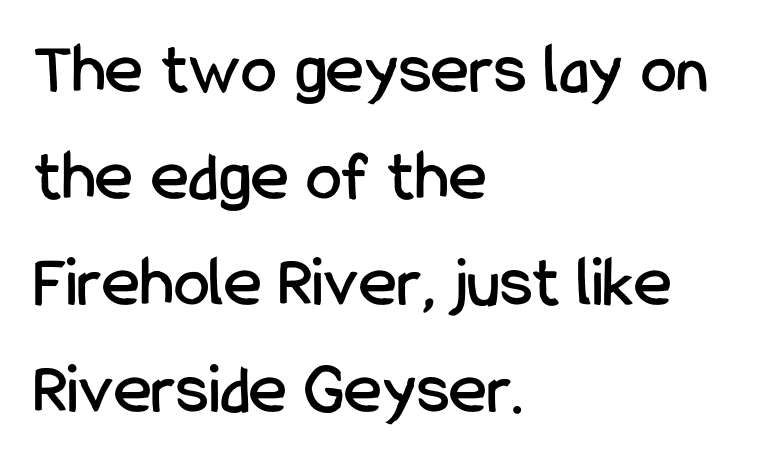
Which margin do the lines hug? The left one — the right edge is uneven. The passage shown is typed in a proportional face where columns would drift. The lettering stays uniformly vertical, giving the passage a roman look. The face used here is rendered with its standard letterfit.
